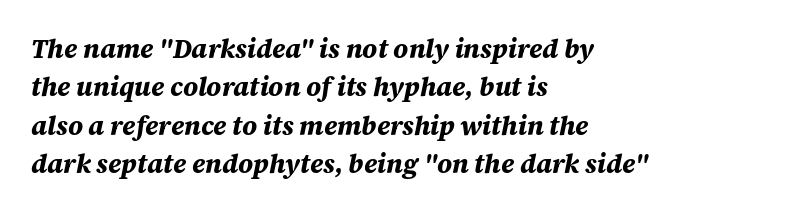
Q: Is the text bold? A: Yes.
Q: Is the text italic (slanted)? A: Yes, it leans right by about 12 degrees.
Q: Is the text underlined? A: No.
Q: How is the paragraph aligned? A: Left-aligned.
Q: Is the spacing between letters normal or unusually wide? A: Normal.
Q: Is the spacing between lines tight, normal or loose? A: Normal.
